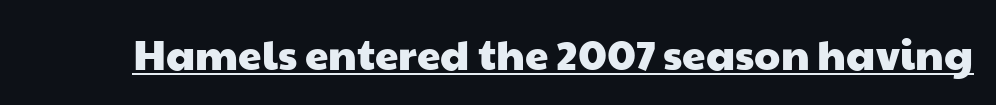
{"serif": "no", "width": "wide", "stroke_contrast": "low", "x_height": "medium", "monospaced": "no", "underline": "yes", "letter_spacing": "normal", "letter_spacing_em": 0.0, "glyph_px": 42}
